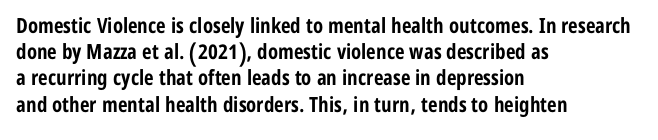
Q: Is the text bold? A: Yes.
Q: Is the text italic (slanted)? A: No, it is upright.
Q: Is the text underlined? A: No.
Q: How is the paragraph aligned? A: Left-aligned.
Q: Is the spacing between letters normal or unusually wide? A: Normal.
Q: Is the spacing between lines tight, normal or loose? A: Normal.
